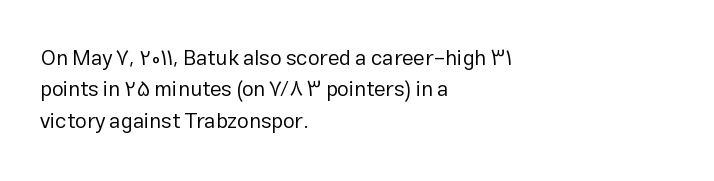
Ordinary non-slanted type is in use. Honestly, the row spacing looks completely unremarkable. These lines keep a tight, regular rhythm from letter to letter. These lines stack with their left ends in a neat column.
